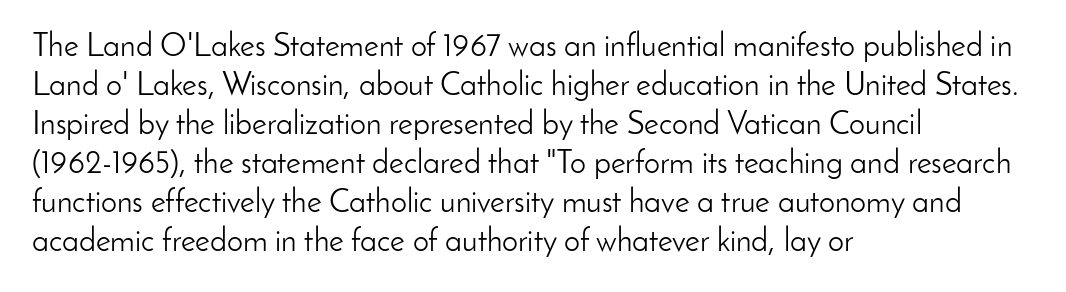
The image shows 32 px light sans-serif type, upright; set left-aligned, line spacing 1.22x, normal letter spacing, not underlined; low stroke contrast and a small x-height.
